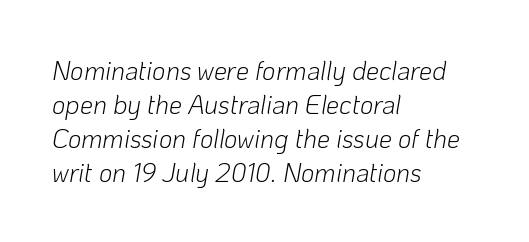
The image shows 26 px text type, italic (leaning right); set left-aligned, normal line spacing (1.31x), normal letter spacing, not underlined.
